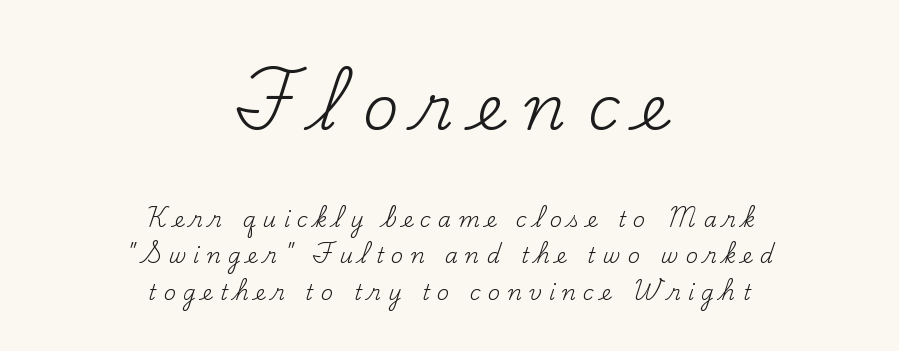
{"serif": "yes", "bold": "no", "weight": "regular", "width": "normal", "stroke_contrast": "medium", "x_height": "small", "monospaced": "no", "underline": "no", "align": "center", "line_spacing_ratio": 1.73, "letter_spacing": "wide", "letter_spacing_em": 0.34, "larger_block": "first", "size_ratio": 2.95, "glyph_px": 62}
